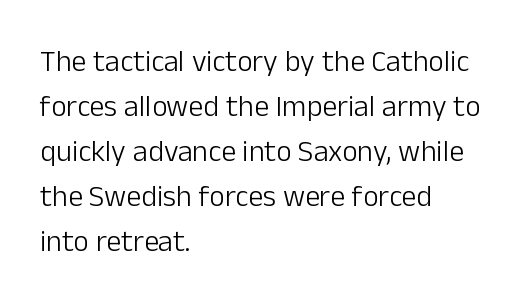
The weight would be labelled regular, book, light, or lighter still. Font category for this specimen: sans-serif. These lines are rendered in a variable-pitch font. Is the letter spacing exaggerated? No — it looks like the ordinary default.
